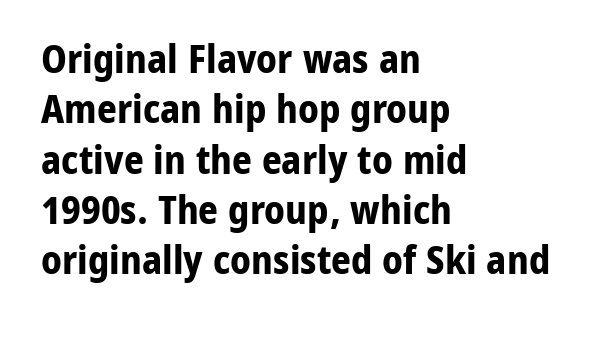
The image shows 39 px bold sans-serif type, upright; set left-aligned, normal line spacing (1.29x), normal letter spacing, not underlined; low stroke contrast and a medium x-height.
